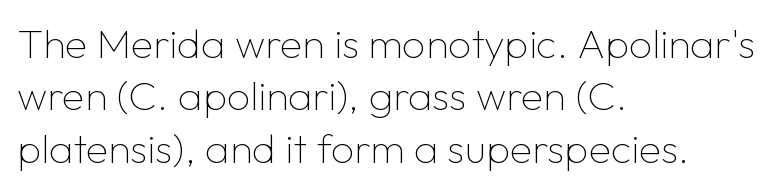
{"serif": "no", "italic": "no", "bold": "no", "weight": "thin", "width": "normal", "stroke_contrast": "low", "x_height": "medium", "monospaced": "no", "underline": "no", "align": "left", "line_spacing": "normal", "line_spacing_ratio": 1.28, "letter_spacing": "normal", "letter_spacing_em": 0.0, "glyph_px": 41}
